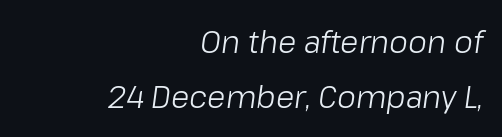
{"italic": "yes", "lean": "right", "slant_degrees": 8, "bold": "no", "weight": "light", "width": "normal", "stroke_contrast": "low", "x_height": "medium", "monospaced": "no", "underline": "no", "align": "right", "line_spacing_ratio": 1.82, "letter_spacing": "normal", "letter_spacing_em": 0.0, "glyph_px": 30}
